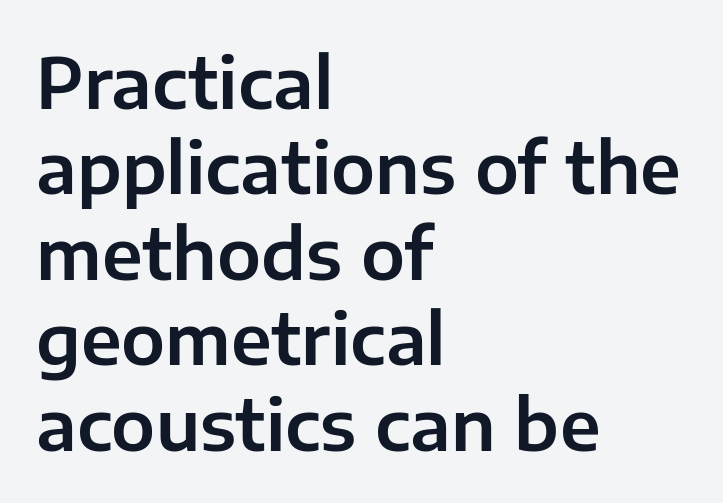
The image shows 70 px sans-serif type, upright; set left-aligned, line spacing 1.22x, normal letter spacing, not underlined; low stroke contrast and a medium x-height.
